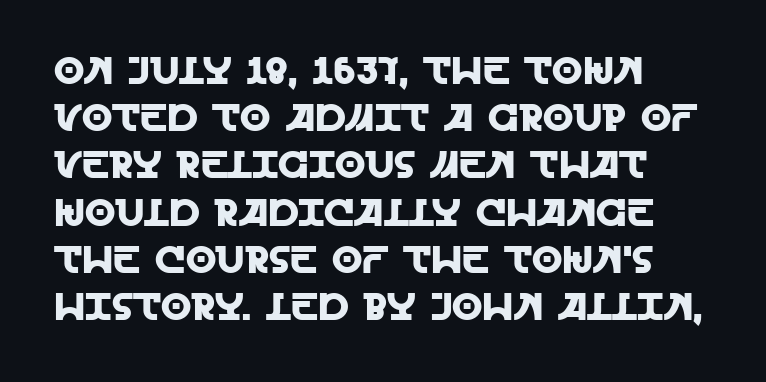
The image shows 39 px sans-serif type, upright; set left-aligned, line spacing 1.21x, normal letter spacing, not underlined; a large x-height.
